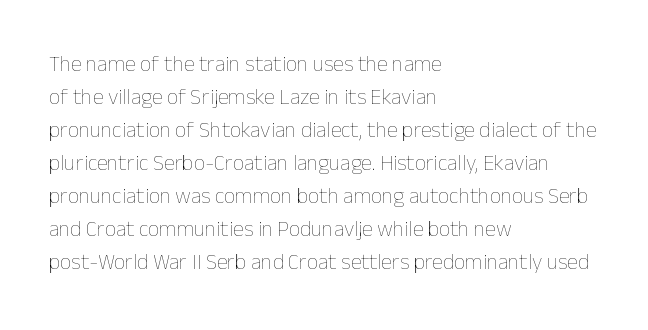
The image shows 22 px text type, upright; set left-aligned, normal line spacing (1.5x), normal letter spacing, not underlined.
